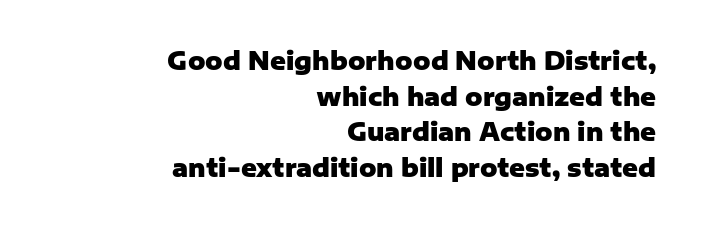
Notice how descenders clear the ascenders below comfortably — that's standard leading. The face used here is rendered with its standard letterfit. The space beneath each line is pristine and unruled. The axis of the letterforms is exactly vertical. Caption: bold face, heavy strokes. The compositor pushed each line to the right boundary.
